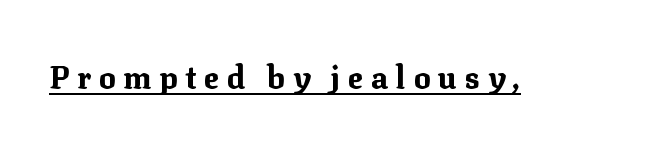
The rendering uses natural spacing where letterforms have individual widths. Every character sits straight up, as roman type does. Substantial extra tracking has been applied to these lines. Is this a sans? No — the strokes have serifs. Glance below the letters and you will spot a drawn line.
